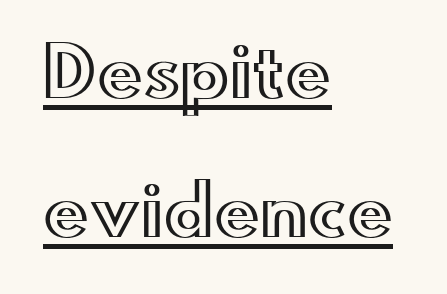
Q: Is the text italic (slanted)? A: No, it is upright.
Q: Is the text underlined? A: Yes.
Q: How is the paragraph aligned? A: Left-aligned.
Q: Is the spacing between letters normal or unusually wide? A: Normal.
Q: Is the spacing between lines tight, normal or loose? A: Loose.
Q: Width (condensed, normal, or wide)? A: Wide.
Q: x-height? A: Small.
Q: Monospaced? A: No.
